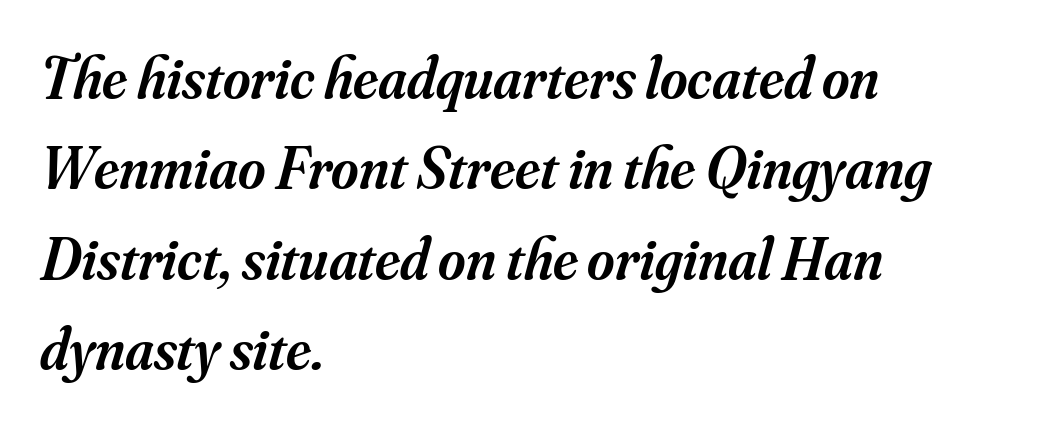
Spacing verdict: proportional, widths tailored to each character. The rag falls on the right side of this text block. Weight: semibold (demi). Any mark beneath the type? The region is blank. Characters follow at the spacing the type designer built in. The designer went with a serif here, giving each stem small feet.
